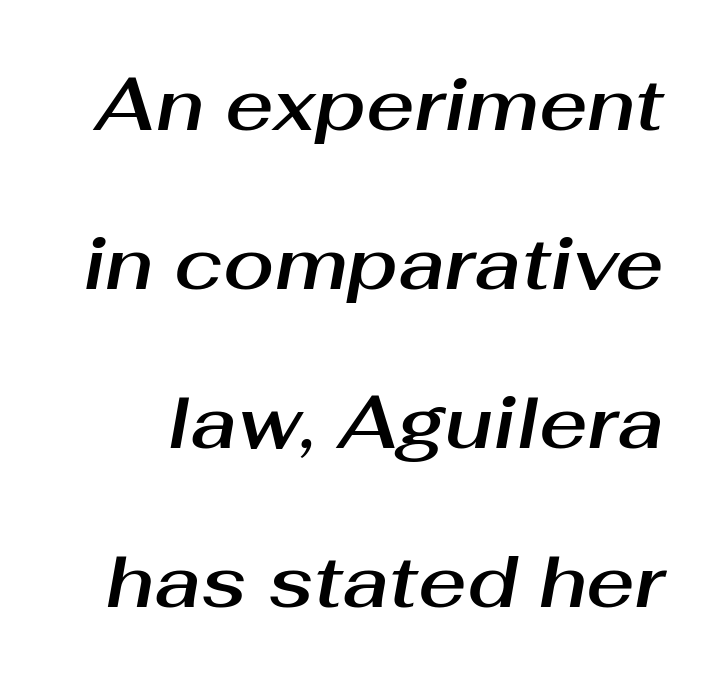
{"italic": "yes", "lean": "right", "slant_degrees": 10, "width": "normal", "stroke_contrast": "medium", "x_height": "medium", "monospaced": "no", "underline": "no", "line_spacing": "loose", "line_spacing_ratio": 2.15, "letter_spacing": "normal", "letter_spacing_em": 0.0, "glyph_px": 74}
